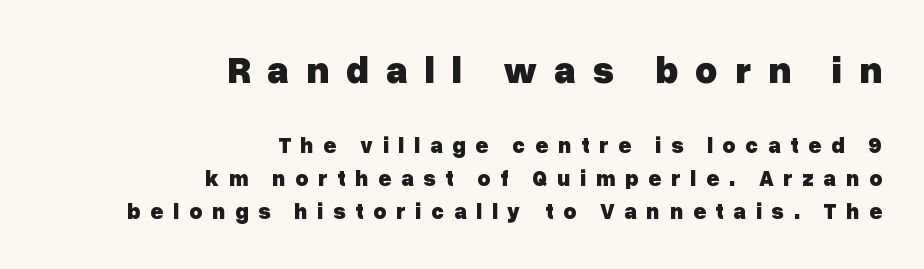
The image shows 38 px heavy sans-serif type, upright; set right-aligned, normal line spacing (1.5x), unusually wide letter spacing (+0.44 em), not underlined; the first (top) block is 1.73x larger; low stroke contrast and a medium x-height.
